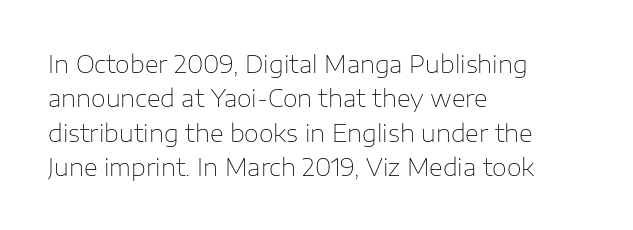
The image shows 24 px text type, upright; set left-aligned, normal line spacing (1.43x), normal letter spacing, not underlined.
